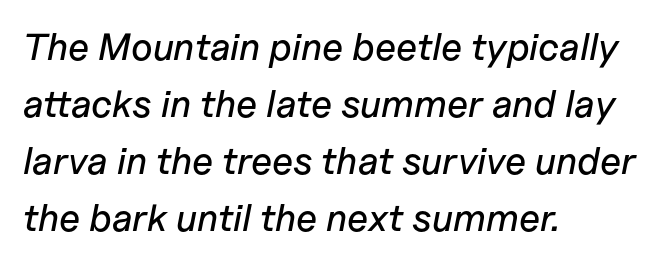
The letterforms sit shoulder to shoulder at normal distance. Line starts are locked; line ends wander. Do the characters align in a grid? No, the font is proportional. Vertically, the passage feels balanced, rows spaced as you'd expect. Slanted lettering throughout. This rendering features lettering with no underline.
